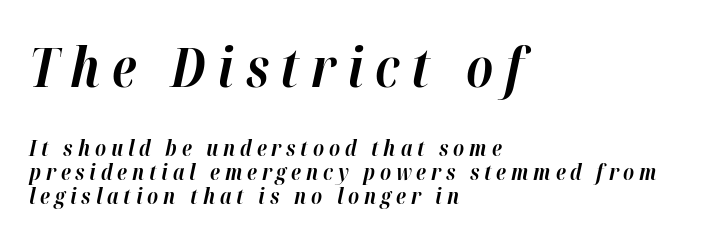
Q: Is the text bold? A: Yes.
Q: Is the text italic (slanted)? A: Yes, it leans right by about 12 degrees.
Q: Is the text underlined? A: No.
Q: How is the paragraph aligned? A: Left-aligned.
Q: Is the spacing between letters normal or unusually wide? A: Unusually wide.
Q: Is the spacing between lines tight, normal or loose? A: Tight.
Q: Which block of text is set in a larger size, the first (top) or the second (bottom)? A: The first (top) one.
Q: Width (condensed, normal, or wide)? A: Normal.
Q: Stroke contrast? A: High.
Q: x-height? A: Medium.
Q: Monospaced? A: No.
